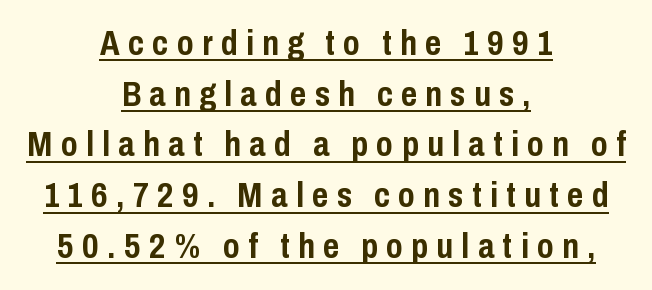
Q: Is the text bold? A: Yes.
Q: Is the text italic (slanted)? A: No, it is upright.
Q: Is the typeface a serif or a sans-serif typeface? A: Sans-serif.
Q: Is the text underlined? A: Yes.
Q: How is the paragraph aligned? A: Centered.
Q: Is the spacing between letters normal or unusually wide? A: Unusually wide.
Q: Is the spacing between lines tight, normal or loose? A: Normal.
Q: Width (condensed, normal, or wide)? A: Condensed.
Q: Stroke contrast? A: Low.
Q: x-height? A: Medium.
Q: Monospaced? A: No.
